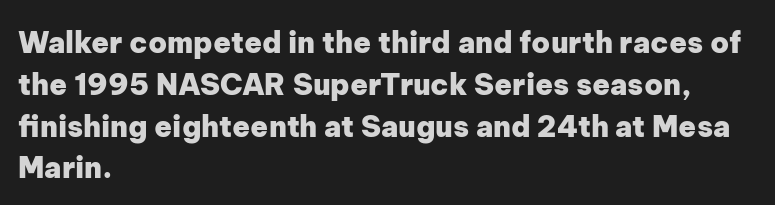
{"serif": "no", "italic": "no", "bold": "yes", "weight": "heavy", "width": "normal", "stroke_contrast": "low", "x_height": "medium", "monospaced": "no", "underline": "no", "align": "left", "line_spacing": "normal", "line_spacing_ratio": 1.44, "letter_spacing": "normal", "letter_spacing_em": 0.0, "glyph_px": 29}
